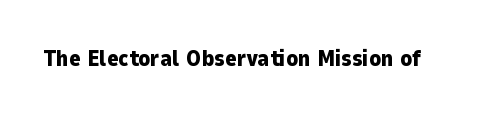
Short note: letters normally spaced. Words float on clear page, feet unadorned. The letters stand upright; this is a roman face. Heavy, bold letterforms.
